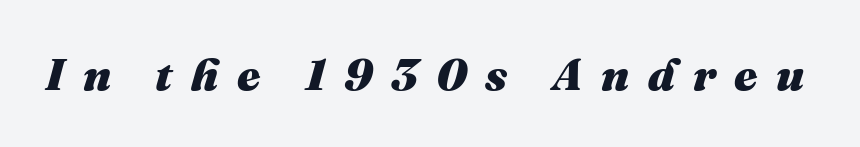
Q: Is the text bold? A: Yes.
Q: Is the text italic (slanted)? A: Yes, it leans right by about 16 degrees.
Q: Is the text underlined? A: No.
Q: Is the spacing between letters normal or unusually wide? A: Unusually wide.
Q: Width (condensed, normal, or wide)? A: Normal.
Q: Stroke contrast? A: Medium.
Q: x-height? A: Medium.
Q: Monospaced? A: No.
